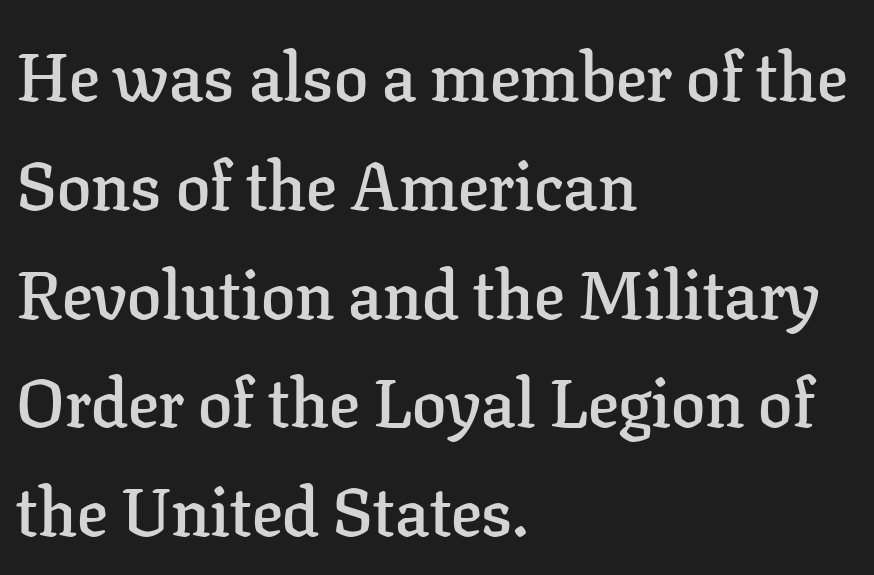
The image shows 68 px semibold serif type, upright; set left-aligned, normal line spacing (1.6x), normal letter spacing, not underlined; low stroke contrast and a medium x-height.
